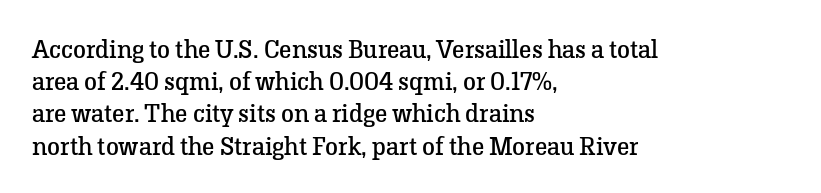
No letter is thick-stroked: the sample isn't bold. The lettering stays uniformly vertical, giving the passage a roman look. This sample uses plain, unmodified letter spacing. These lines stack with their left ends in a neat column. The gap between lines stays unmarked.
